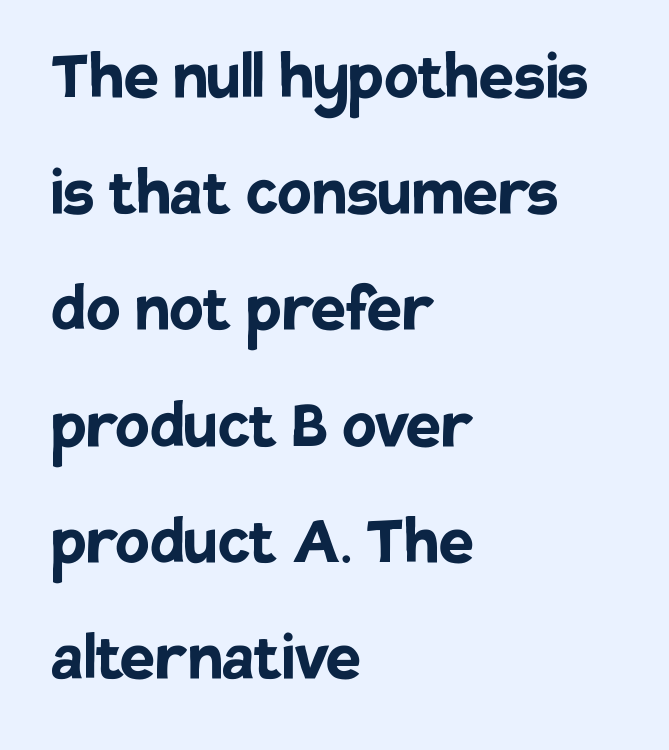
{"serif": "no", "italic": "no", "bold": "yes", "weight": "semibold", "width": "normal", "stroke_contrast": "low", "x_height": "large", "monospaced": "no", "underline": "no", "align": "left", "line_spacing": "normal", "line_spacing_ratio": 1.49, "letter_spacing": "normal", "letter_spacing_em": 0.0, "glyph_px": 78}
